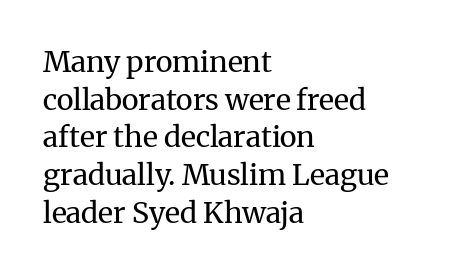
The cut favours lightness, reaching ordinary text weight at its darkest. In terms of letterform style, serifs are clearly present. The glyphs are unaccompanied by any horizontal stroke below them. Whoever set this chose a conventional vertical rhythm. It's the straight-up-and-down kind of type. This sample has the flowing, uneven cadence of proportional lettering.
